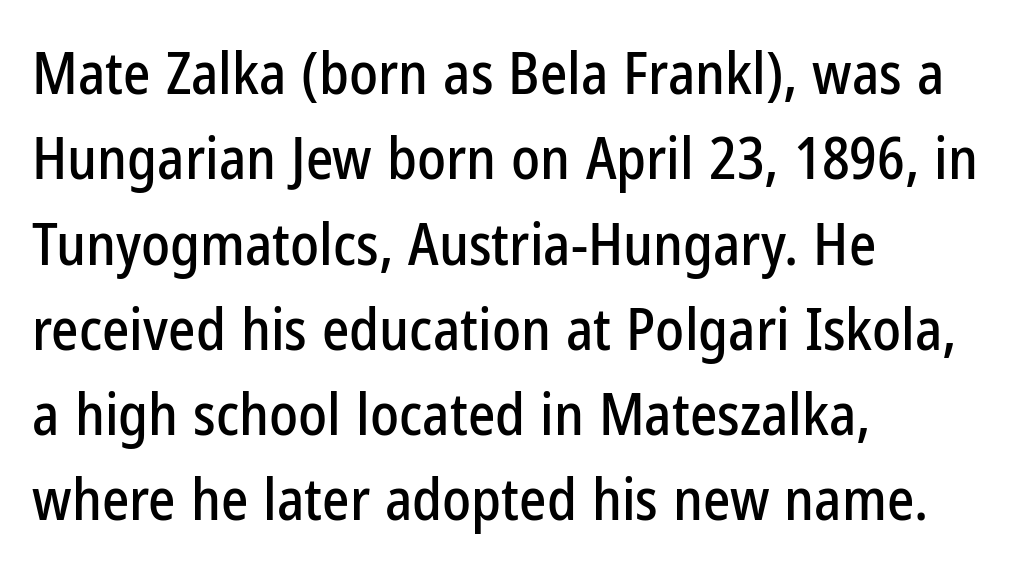
The image shows 58 px condensed sans-serif type, upright; set left-aligned, normal line spacing (1.47x), normal letter spacing, not underlined; low stroke contrast and a medium x-height.
